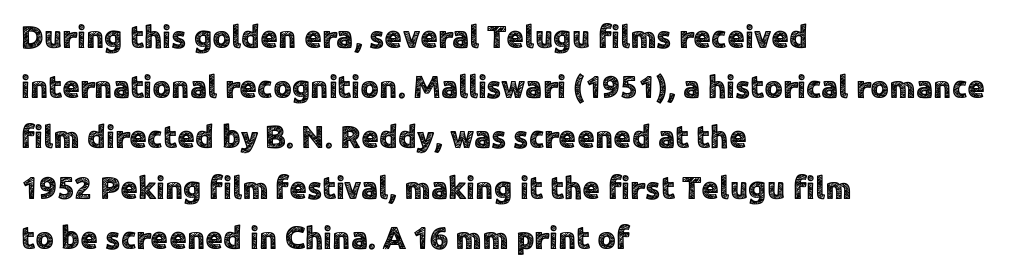
The image shows 32 px sans-serif type, upright; set left-aligned, normal line spacing (1.57x), normal letter spacing, not underlined; a medium x-height.
